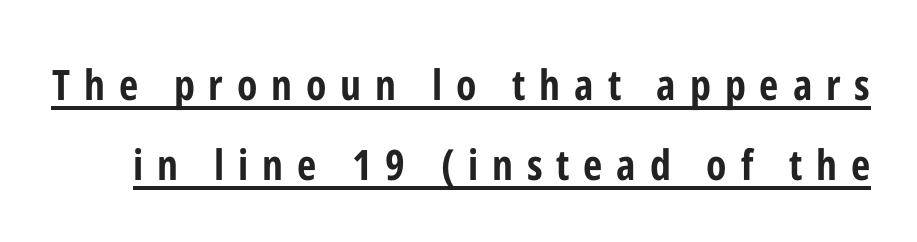
Q: Is the text bold? A: Yes.
Q: Is the text italic (slanted)? A: No, it is upright.
Q: Is the typeface a serif or a sans-serif typeface? A: Sans-serif.
Q: Is the text underlined? A: Yes.
Q: Is the spacing between letters normal or unusually wide? A: Unusually wide.
Q: Is the spacing between lines tight, normal or loose? A: Loose.
Q: Width (condensed, normal, or wide)? A: Condensed.
Q: Stroke contrast? A: Low.
Q: x-height? A: Medium.
Q: Monospaced? A: No.
